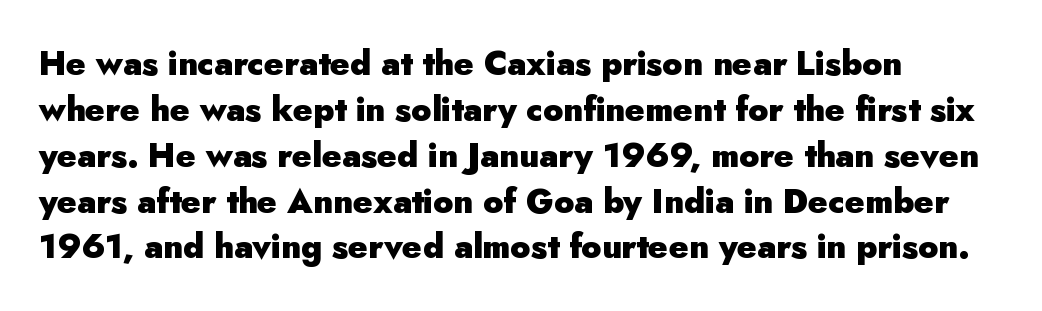
The image shows 33 px heavy sans-serif type, upright; set left-aligned, normal line spacing (1.39x), normal letter spacing, not underlined; low stroke contrast and a small x-height.
